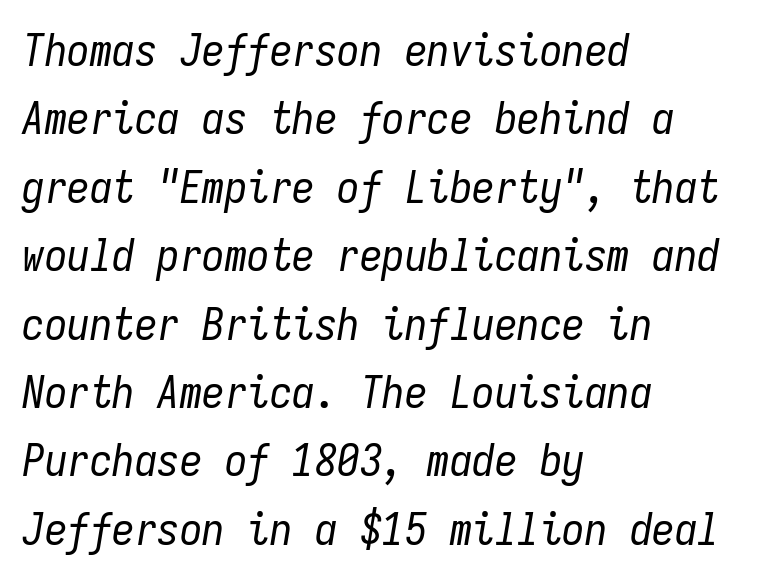
Q: Is the text bold? A: No.
Q: Is the text italic (slanted)? A: Yes, it leans right by about 9 degrees.
Q: Is the text underlined? A: No.
Q: How is the paragraph aligned? A: Left-aligned.
Q: Is the spacing between letters normal or unusually wide? A: Normal.
Q: Is the spacing between lines tight, normal or loose? A: Normal.
Q: Width (condensed, normal, or wide)? A: Condensed.
Q: Stroke contrast? A: Low.
Q: x-height? A: Medium.
Q: Monospaced? A: Yes.
